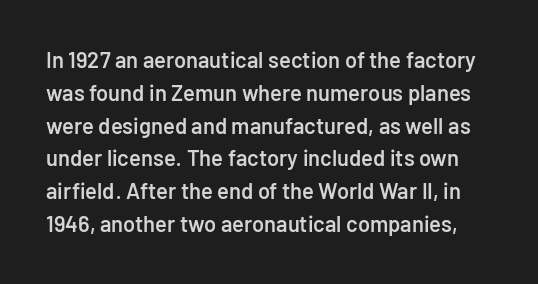
Q: Is the text bold? A: Semi-bold.
Q: Is the text italic (slanted)? A: No, it is upright.
Q: Is the text underlined? A: No.
Q: Is the spacing between letters normal or unusually wide? A: Normal.
Q: Is the spacing between lines tight, normal or loose? A: Normal.
